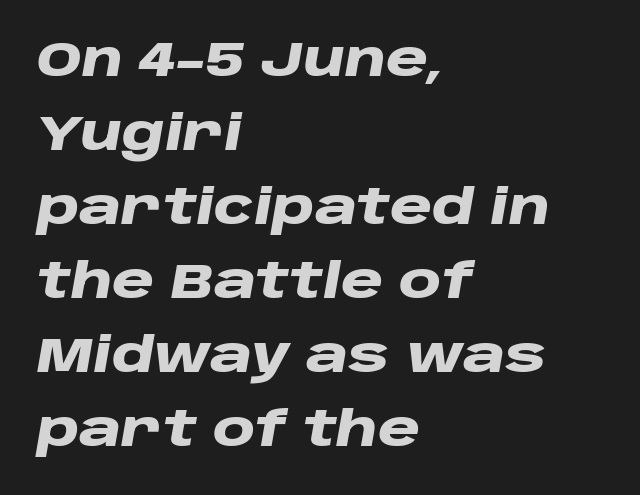
Line spacing here is normal. Line beginnings align vertically; line endings do not. The horizontal fit of the characters is conventional and even. The sample has been set heavy, in full bold. There's an unmistakable incline to the writing here.
